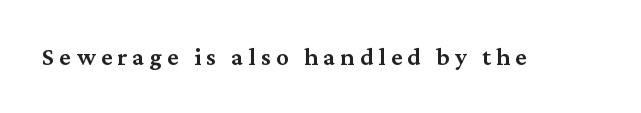
Inter-character spacing is expanded well beyond the font's built-in metrics. Characters remain perfectly vertical along every line. Typesetter's note: demi weight, one step under bold. Check under the words: just untouched page.
